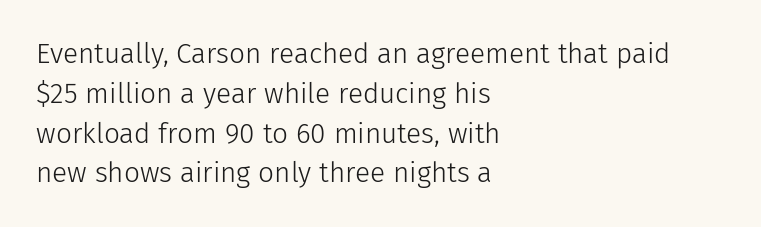
{"serif": "no", "italic": "no", "bold": "no", "weight": "light", "width": "normal", "stroke_contrast": "low", "x_height": "medium", "monospaced": "no", "underline": "no", "align": "left", "line_spacing": "normal", "line_spacing_ratio": 1.42, "letter_spacing": "normal", "letter_spacing_em": 0.0, "glyph_px": 28}
